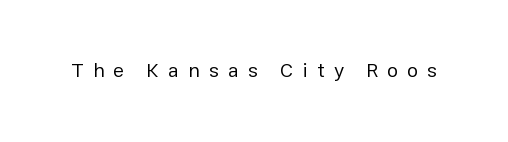
{"italic": "no", "bold": "no", "underline": "no", "letter_spacing": "wide", "letter_spacing_em": 0.46, "glyph_px": 20}
